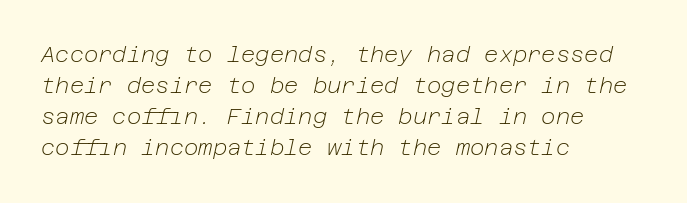
The image shows 22 px text type, italic (leaning right); set left-aligned, normal line spacing (1.41x), normal letter spacing, not underlined.
